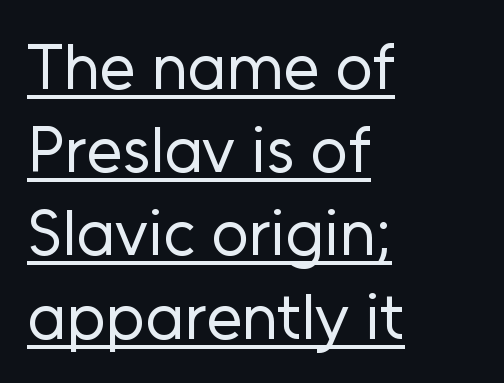
The image shows 65 px regular-weight sans-serif type, upright; set left-aligned, normal line spacing (1.28x), normal letter spacing, underlined; low stroke contrast and a medium x-height.
